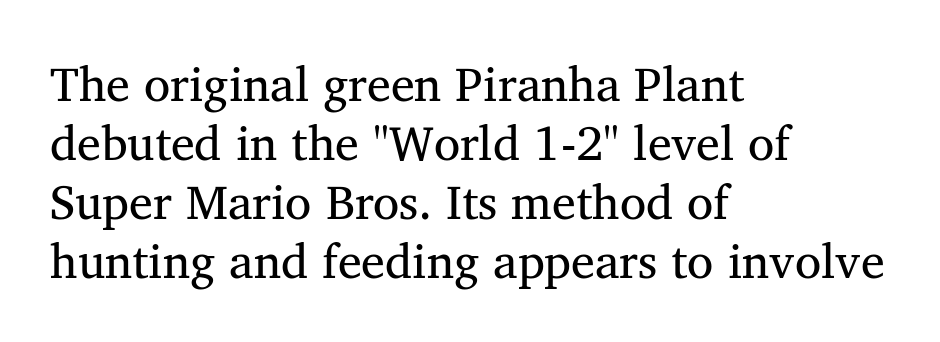
{"serif": "yes", "italic": "no", "bold": "no", "weight": "regular", "width": "normal", "stroke_contrast": "medium", "x_height": "medium", "monospaced": "no", "underline": "no", "align": "left", "line_spacing_ratio": 1.23, "letter_spacing": "normal", "letter_spacing_em": 0.0, "glyph_px": 48}
